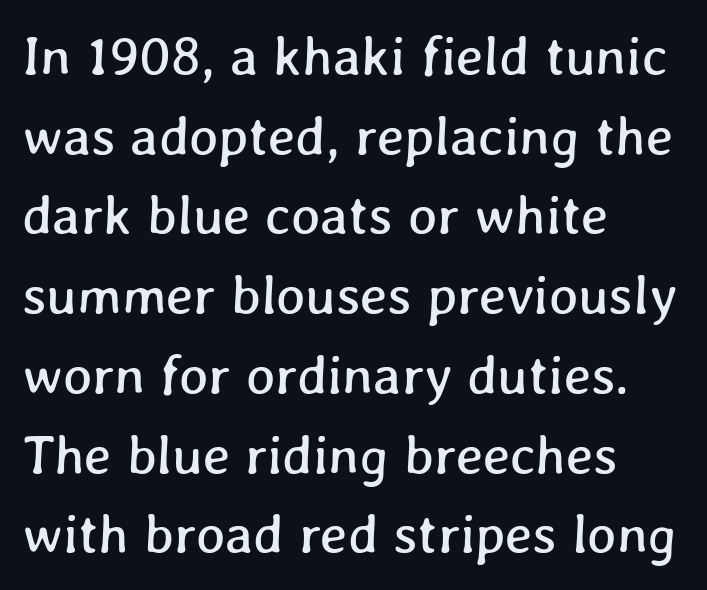
Q: Is the text underlined? A: No.
Q: How is the paragraph aligned? A: Left-aligned.
Q: Is the spacing between letters normal or unusually wide? A: Normal.
Q: Is the spacing between lines tight, normal or loose? A: Normal.
Q: Width (condensed, normal, or wide)? A: Normal.
Q: Stroke contrast? A: Low.
Q: x-height? A: Medium.
Q: Monospaced? A: No.
